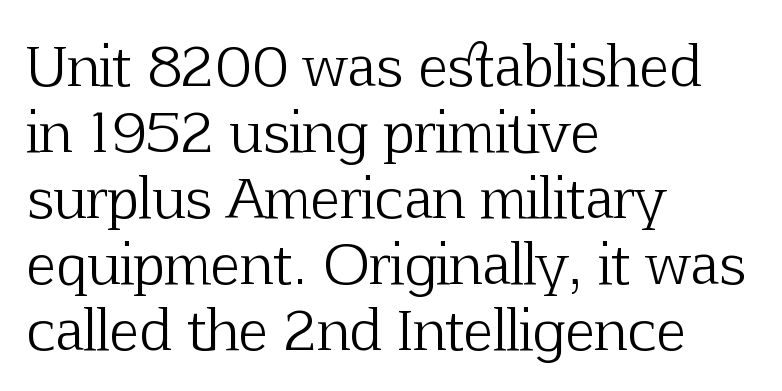
Q: Is the text bold? A: No.
Q: Is the text italic (slanted)? A: No, it is upright.
Q: Is the typeface a serif or a sans-serif typeface? A: Serif.
Q: Is the text underlined? A: No.
Q: How is the paragraph aligned? A: Left-aligned.
Q: Is the spacing between letters normal or unusually wide? A: Normal.
Q: Width (condensed, normal, or wide)? A: Normal.
Q: Stroke contrast? A: Low.
Q: x-height? A: Medium.
Q: Monospaced? A: No.
